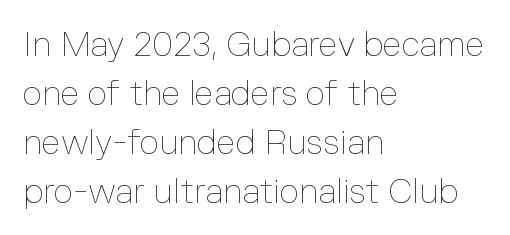
{"italic": "no", "bold": "no", "weight": "thin", "width": "normal", "stroke_contrast": "low", "x_height": "medium", "monospaced": "no", "underline": "no", "align": "left", "line_spacing": "normal", "line_spacing_ratio": 1.44, "letter_spacing": "normal", "letter_spacing_em": 0.0, "glyph_px": 34}
